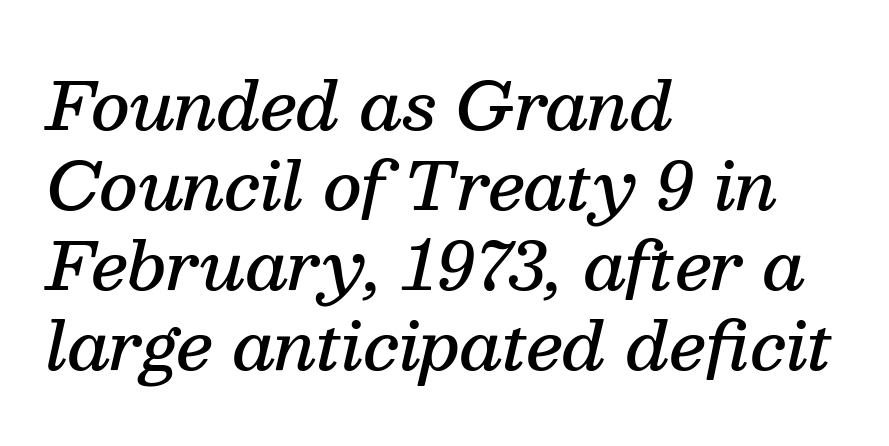
The font family rendered here belongs to the serif group. The line texture is even and compact thanks to regular tracking. Descenders are the only things crossing below the line. The compositor pushed each line to the left boundary. Its strokes are somewhat broadened, the hallmark of semibold type.
